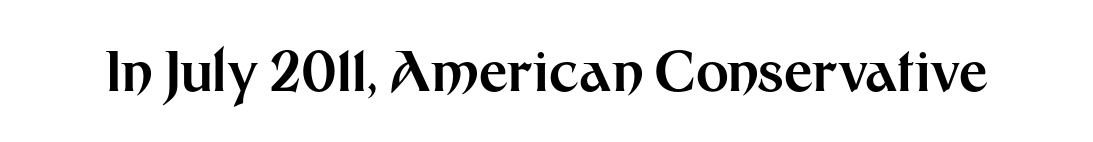
The face used here is proportionally spaced, like ordinary book or web type. This is sans-serif lettering, the kind often seen on screens and signage. Between one letter and the next there's only the usual sliver of space. The lettering stays uniformly vertical, giving the passage a roman look. Decoration check: the copy has no underline.
